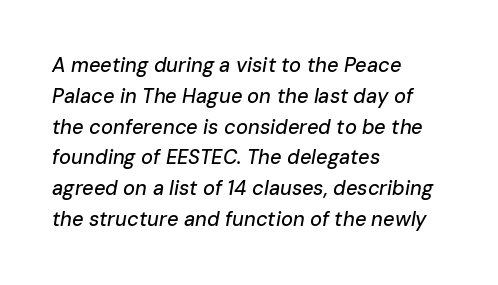
{"italic": "yes", "lean": "right", "slant_degrees": 10, "underline": "no", "align": "left", "line_spacing": "normal", "line_spacing_ratio": 1.54, "letter_spacing": "normal", "letter_spacing_em": 0.0, "glyph_px": 20}
